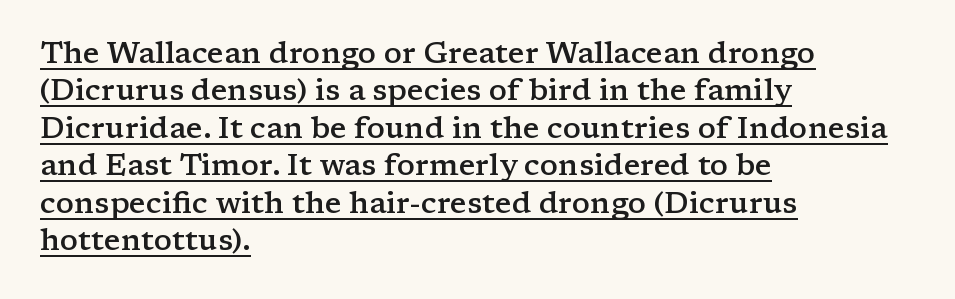
Q: Is the text bold? A: Semi-bold.
Q: Is the text italic (slanted)? A: No, it is upright.
Q: Is the typeface a serif or a sans-serif typeface? A: Serif.
Q: Is the text underlined? A: Yes.
Q: How is the paragraph aligned? A: Left-aligned.
Q: Is the spacing between letters normal or unusually wide? A: Normal.
Q: Is the spacing between lines tight, normal or loose? A: Normal.
Q: Width (condensed, normal, or wide)? A: Wide.
Q: Stroke contrast? A: Low.
Q: x-height? A: Medium.
Q: Monospaced? A: No.
